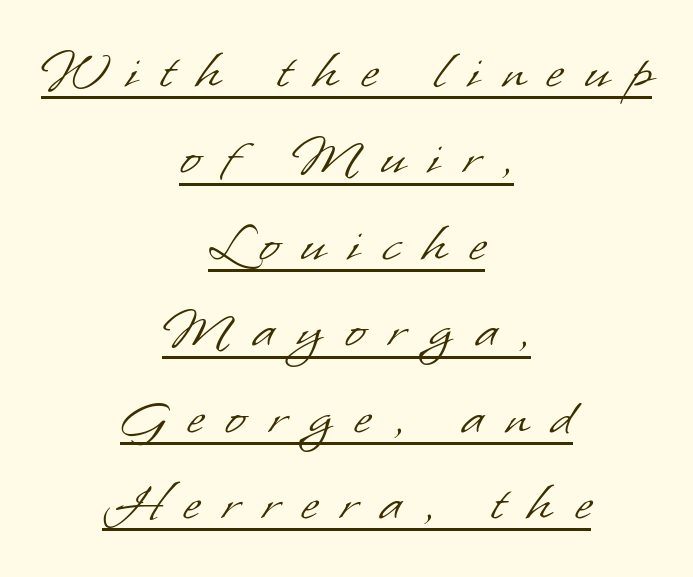
A typesetter would label this face a sans. The rendering uses the underline text-decoration. Weight: in the light-to-regular range. There is plenty of visible air inserted between adjacent glyphs. A normal amount of white space separates one row of letters from the next.
